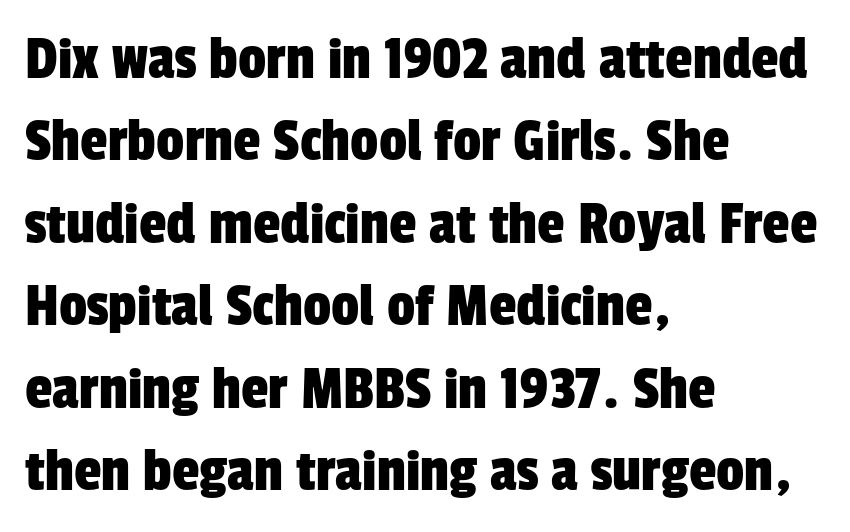
The image shows 62 px condensed sans-serif type; set left-aligned, normal line spacing (1.33x), normal letter spacing, not underlined; low stroke contrast and a medium x-height.
